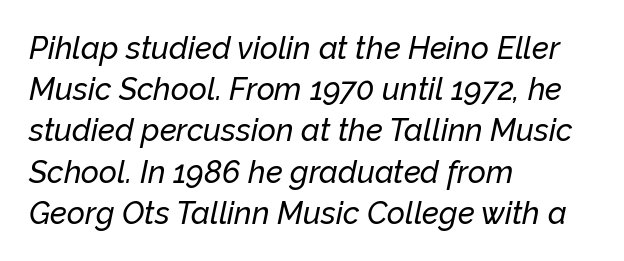
The image shows 31 px text type, italic (leaning right); set left-aligned, normal line spacing (1.33x), normal letter spacing, not underlined; low stroke contrast and a medium x-height.
